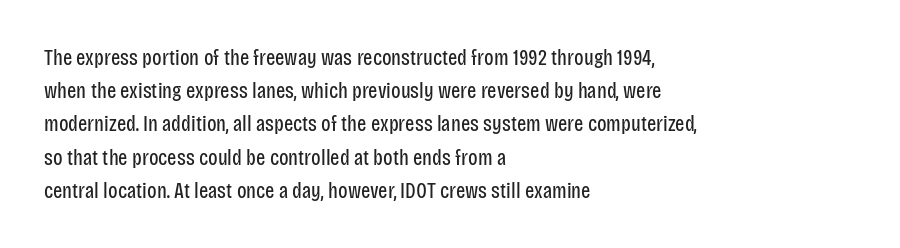
Tall strokes in this sample are plumb rather than angled. Weight: regular or lighter. Tracking value appears to be zero — textbook default spacing. The passage shown stacks its lines at a standard gap. The lines in this sample share a left origin and differ only in where they stop. Anything drawn beneath the words? Only blank space.
